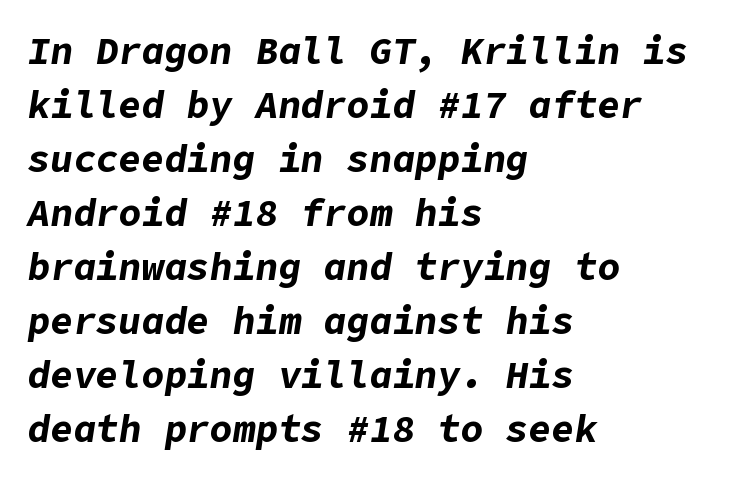
The image shows 38 px bold type, italic (leaning right); set left-aligned, normal line spacing (1.42x), normal letter spacing, not underlined; low stroke contrast and a medium x-height.
